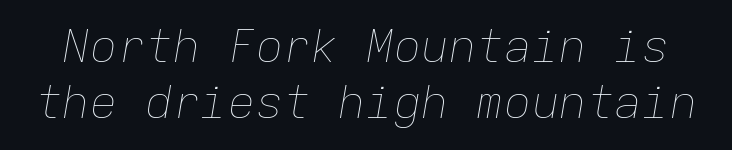
Q: Is the text bold? A: No.
Q: Is the text italic (slanted)? A: Yes, it leans right by about 9 degrees.
Q: Is the text underlined? A: No.
Q: Is the spacing between letters normal or unusually wide? A: Normal.
Q: Width (condensed, normal, or wide)? A: Normal.
Q: Stroke contrast? A: Low.
Q: x-height? A: Medium.
Q: Monospaced? A: Yes.
